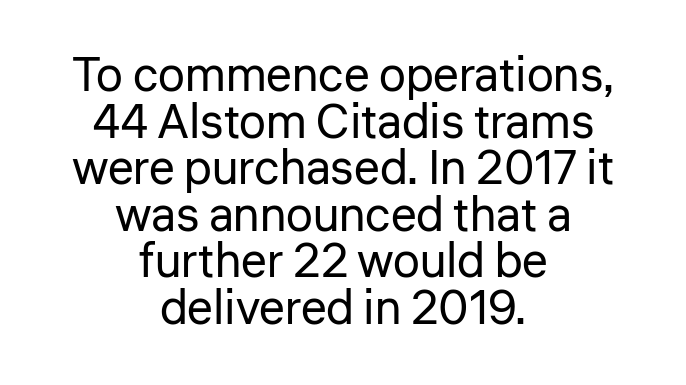
The image shows 48 px regular-weight sans-serif type, upright; set centered, tight line spacing (0.97x), normal letter spacing, not underlined; low stroke contrast and a medium x-height.
